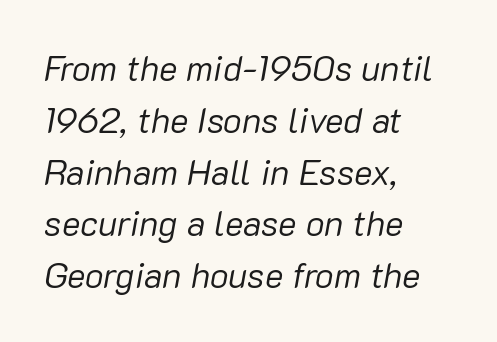
The image shows 35 px regular-weight type, italic (leaning right); set left-aligned, normal line spacing (1.48x), normal letter spacing, not underlined; low stroke contrast and a medium x-height.
